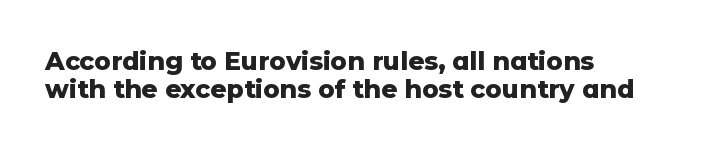
The image shows 25 px bold type, upright; set left-aligned, tight line spacing (1.12x), normal letter spacing, not underlined.
